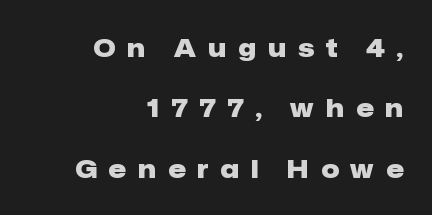
Q: Is the text bold? A: Yes.
Q: Is the text italic (slanted)? A: No, it is upright.
Q: Is the text underlined? A: No.
Q: How is the paragraph aligned? A: Right-aligned.
Q: Is the spacing between letters normal or unusually wide? A: Unusually wide.
Q: Is the spacing between lines tight, normal or loose? A: Loose.
